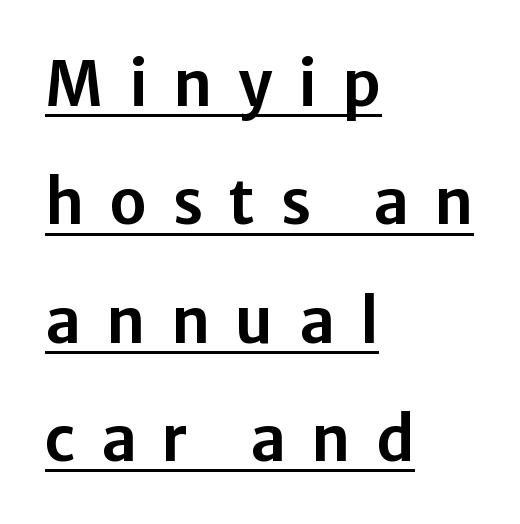
The image shows 61 px sans-serif type, upright; set left-aligned, loose line spacing (1.94x), unusually wide letter spacing (+0.42 em), underlined; low stroke contrast and a medium x-height.
